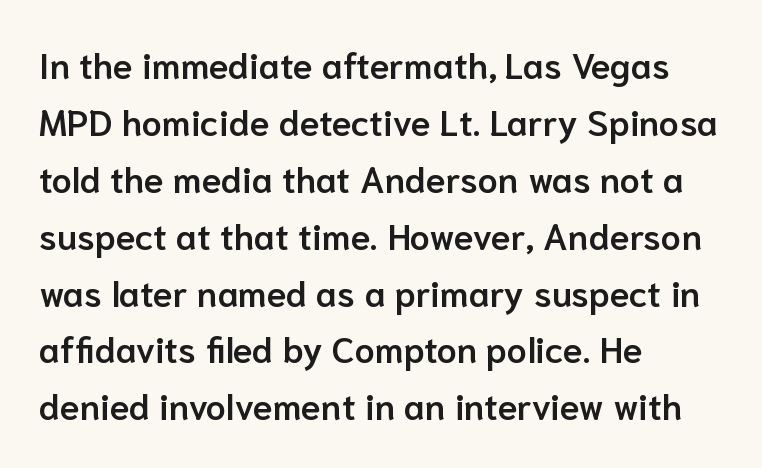
The image shows 36 px semibold sans-serif type, upright; set left-aligned, normal line spacing (1.58x), normal letter spacing, not underlined; low stroke contrast and a medium x-height.
